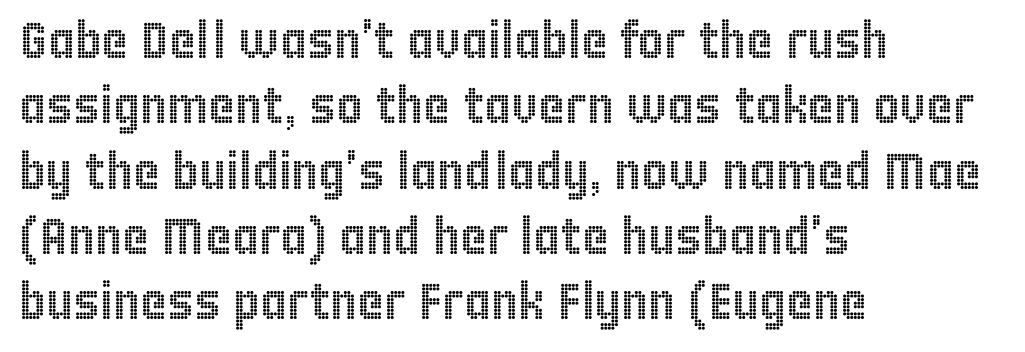
The image shows 51 px condensed type, upright; set left-aligned, normal line spacing (1.28x), normal letter spacing, not underlined; a large x-height.
